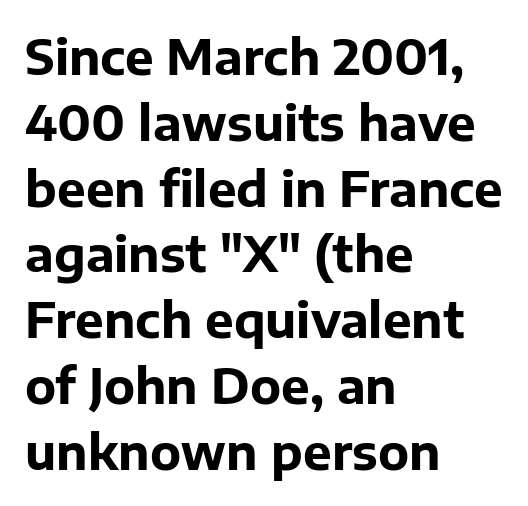
{"serif": "no", "italic": "no", "bold": "yes", "weight": "bold", "width": "normal", "stroke_contrast": "low", "x_height": "medium", "monospaced": "no", "underline": "no", "align": "left", "line_spacing": "normal", "line_spacing_ratio": 1.37, "letter_spacing": "normal", "letter_spacing_em": 0.0, "glyph_px": 48}
